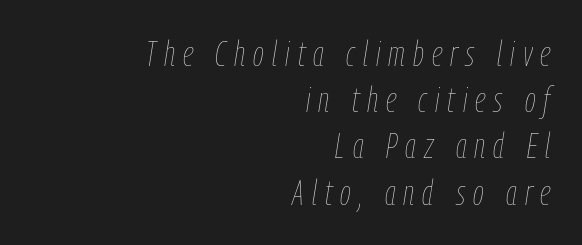
Q: Is the text bold? A: No.
Q: Is the text italic (slanted)? A: Yes, it leans right by about 9 degrees.
Q: Is the text underlined? A: No.
Q: How is the paragraph aligned? A: Right-aligned.
Q: Is the spacing between letters normal or unusually wide? A: Unusually wide.
Q: Is the spacing between lines tight, normal or loose? A: Normal.
Q: Width (condensed, normal, or wide)? A: Condensed.
Q: Stroke contrast? A: Low.
Q: x-height? A: Medium.
Q: Monospaced? A: No.
